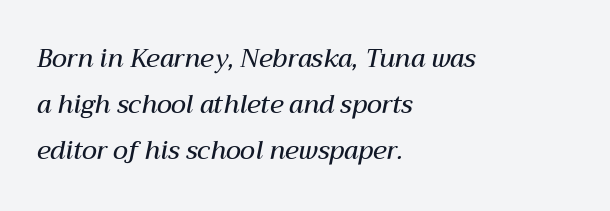
{"italic": "yes", "lean": "right", "slant_degrees": 12, "bold": "semi", "underline": "no", "align": "left", "line_spacing_ratio": 1.85, "letter_spacing": "normal", "letter_spacing_em": 0.0, "glyph_px": 25}
